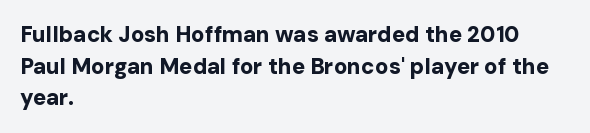
{"italic": "no", "bold": "yes", "underline": "no", "align": "left", "line_spacing": "normal", "line_spacing_ratio": 1.44, "letter_spacing": "normal", "letter_spacing_em": 0.0, "glyph_px": 22}
